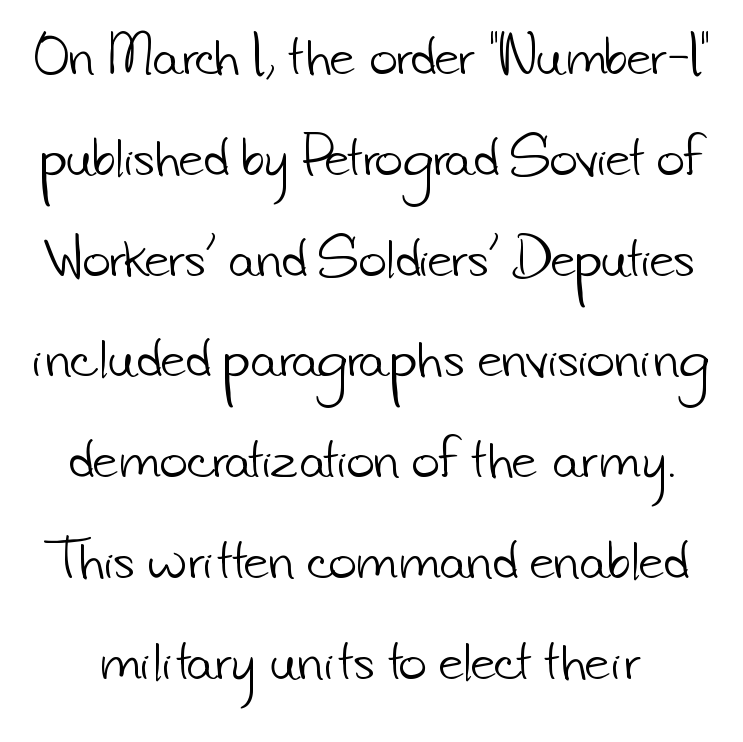
The passage shown is not bold in any degree. This sample trades compactness for vertical openness between lines. This rendering features lettering with no underline. Honestly, the letter spacing is just normal — you wouldn't notice it.
